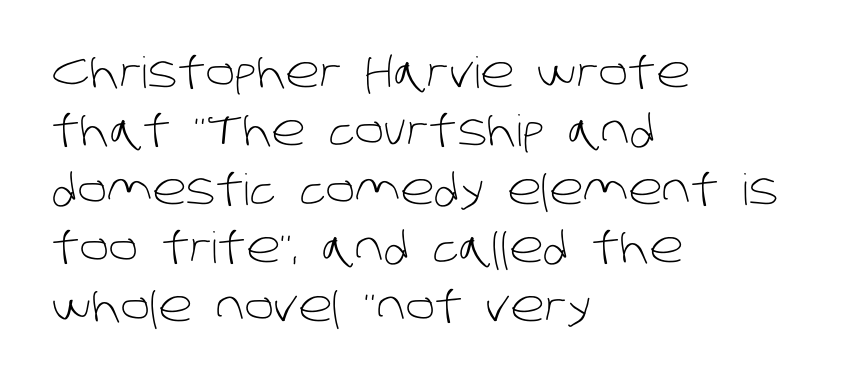
Q: Is the text bold? A: No.
Q: Is the typeface a serif or a sans-serif typeface? A: Sans-serif.
Q: Is the text underlined? A: No.
Q: How is the paragraph aligned? A: Left-aligned.
Q: Is the spacing between letters normal or unusually wide? A: Normal.
Q: Is the spacing between lines tight, normal or loose? A: Normal.
Q: Width (condensed, normal, or wide)? A: Normal.
Q: Stroke contrast? A: Low.
Q: x-height? A: Large.
Q: Monospaced? A: No.
